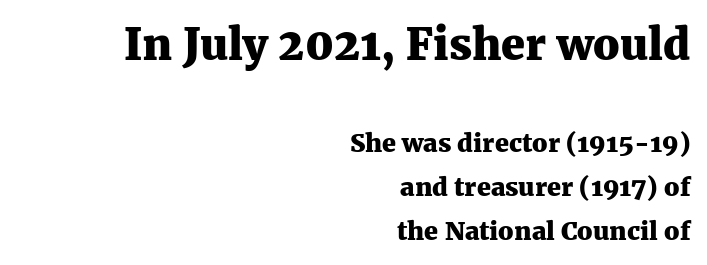
The passage shown is emphatically bold. Vertical strokes here are truly vertical. Size hierarchy here favors the leading block over the trailing one. The rendering uses natural spacing where letterforms have individual widths. The specimen omits any rule beneath the text block's lines. Horizontally, the lines are justified to the trailing edge only.
